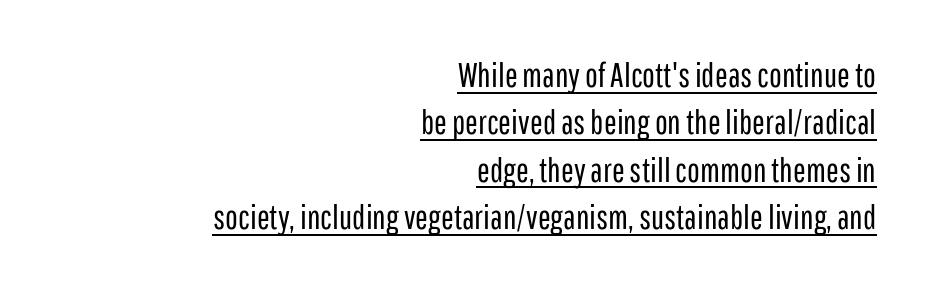
{"serif": "no", "italic": "no", "bold": "no", "weight": "regular", "width": "condensed", "stroke_contrast": "low", "x_height": "medium", "monospaced": "no", "underline": "yes", "align": "right", "line_spacing": "normal", "line_spacing_ratio": 1.39, "letter_spacing": "normal", "letter_spacing_em": 0.0, "glyph_px": 34}
